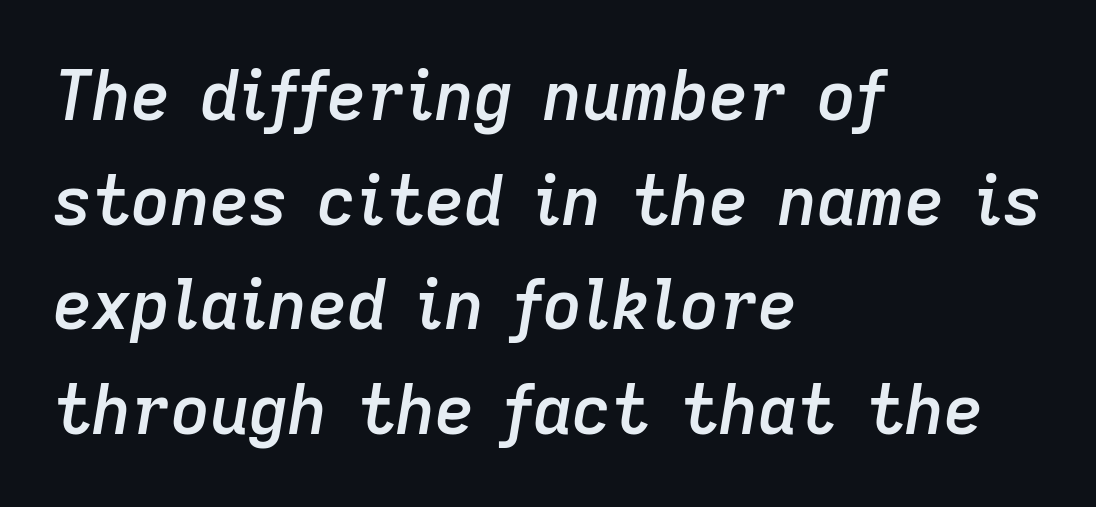
The image shows 68 px semibold type, italic (leaning right); set left-aligned, normal line spacing (1.54x), normal letter spacing, not underlined; low stroke contrast and a medium x-height.
